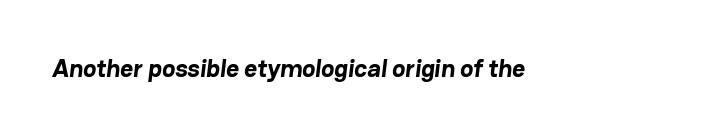
The baseline area is clear. The face used here is rendered with its standard letterfit. The face used here has the dense, thick strokes of a bold.
